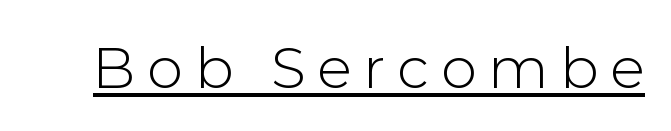
Q: Is the text bold? A: No.
Q: Is the text italic (slanted)? A: No, it is upright.
Q: Is the typeface a serif or a sans-serif typeface? A: Sans-serif.
Q: Is the text underlined? A: Yes.
Q: Is the spacing between letters normal or unusually wide? A: Unusually wide.
Q: Width (condensed, normal, or wide)? A: Normal.
Q: x-height? A: Medium.
Q: Monospaced? A: No.
